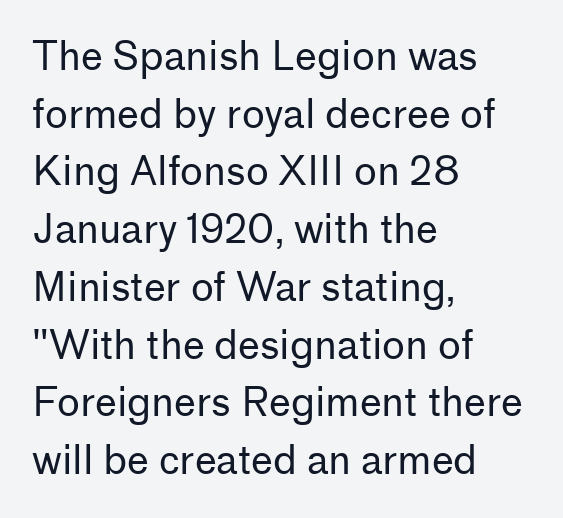
Nothing sits at the stroke ends, so this counts as sans-serif. Plain, unruled lines of type. Weight: in the light-to-regular range. The tracking reads as untouched default to a designer's eye.
